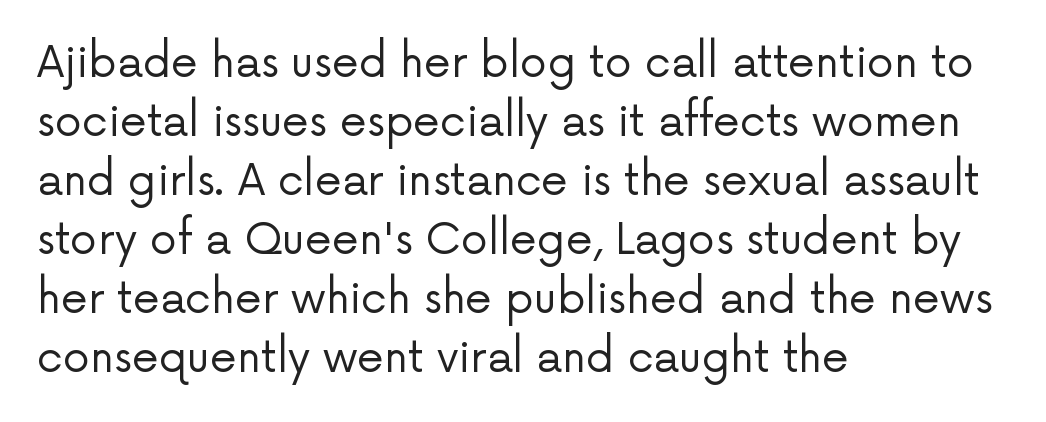
The typeface has the unassuming heft of standard copy or less. Designer's note — italics off, roman on. Is there much room between lines? A standard amount, neither cramped nor airy. No extra tracking has been applied to these lines. These lines are composed in type without serifs.
